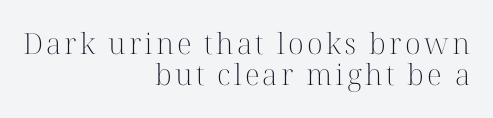
The image shows 29 px light serif type, upright; set right-aligned, tight line spacing (1.07x), not underlined; high stroke contrast and a medium x-height.
